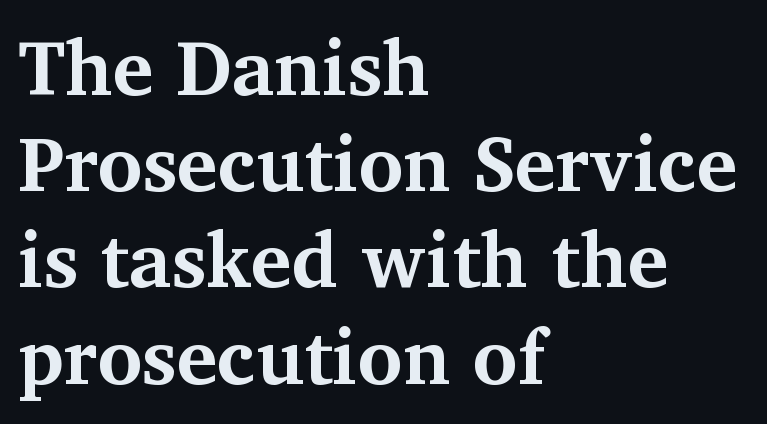
{"serif": "yes", "italic": "no", "bold": "yes", "weight": "bold", "width": "normal", "stroke_contrast": "medium", "x_height": "medium", "monospaced": "no", "underline": "no", "align": "left", "line_spacing": "normal", "line_spacing_ratio": 1.25, "letter_spacing": "normal", "letter_spacing_em": 0.0, "glyph_px": 77}
